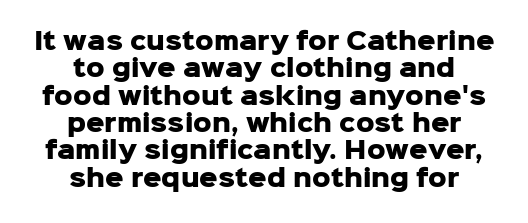
The image shows 23 px bold type, upright; set centered, line spacing 1.19x, normal letter spacing, not underlined.
